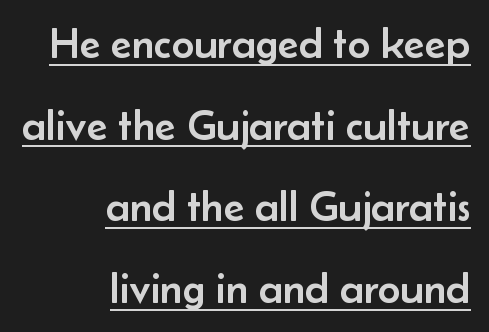
The image shows 43 px sans-serif type, upright; set right-aligned, loose line spacing (1.9x), normal letter spacing, underlined; low stroke contrast and a small x-height.
